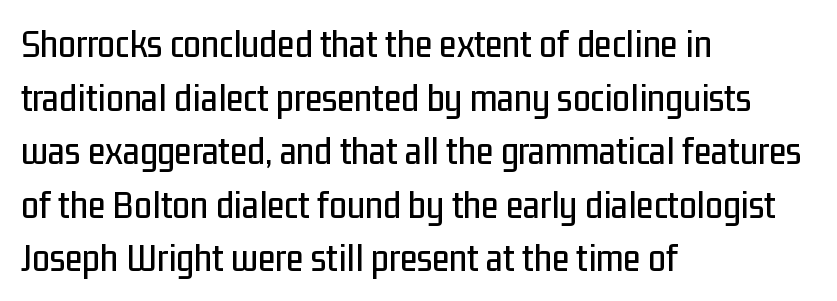
Q: Is the text italic (slanted)? A: No, it is upright.
Q: Is the typeface a serif or a sans-serif typeface? A: Sans-serif.
Q: Is the text underlined? A: No.
Q: How is the paragraph aligned? A: Left-aligned.
Q: Is the spacing between letters normal or unusually wide? A: Normal.
Q: Is the spacing between lines tight, normal or loose? A: Normal.
Q: Width (condensed, normal, or wide)? A: Condensed.
Q: Stroke contrast? A: Low.
Q: x-height? A: Medium.
Q: Monospaced? A: No.
